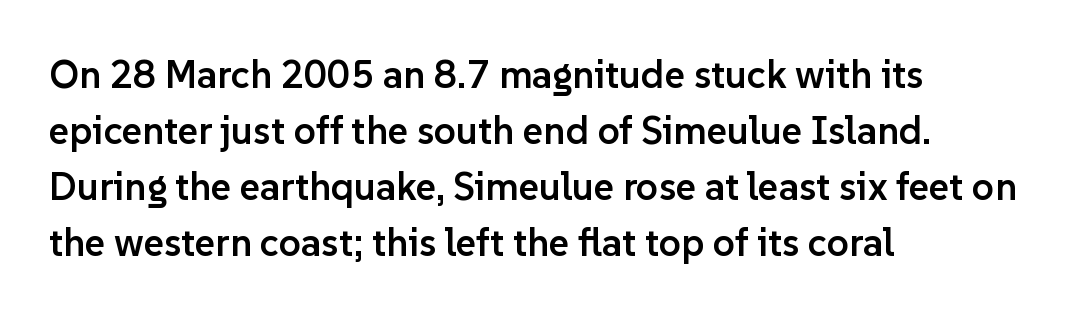
The type sits square on the baseline with zero lean. Notice the strokes are somewhat thickened but not fully heavy: this is a semibold. Teacher's note: observe the even left margin — that is flush-left alignment. The designer went with a sans here, leaving each stem footless. In terms of leading, this rendering sits right in the middle.
